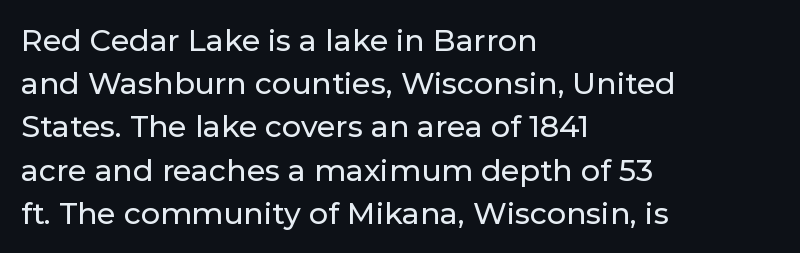
Q: Is the text italic (slanted)? A: No, it is upright.
Q: Is the typeface a serif or a sans-serif typeface? A: Sans-serif.
Q: Is the text underlined? A: No.
Q: How is the paragraph aligned? A: Left-aligned.
Q: Is the spacing between letters normal or unusually wide? A: Normal.
Q: Is the spacing between lines tight, normal or loose? A: Normal.
Q: Width (condensed, normal, or wide)? A: Normal.
Q: Stroke contrast? A: Low.
Q: x-height? A: Medium.
Q: Monospaced? A: No.
